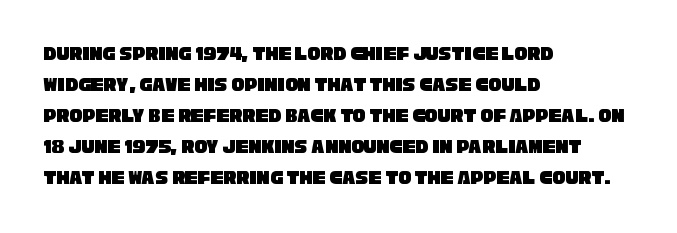
The image shows 21 px text type; set left-aligned, normal line spacing (1.48x), normal letter spacing, not underlined.
